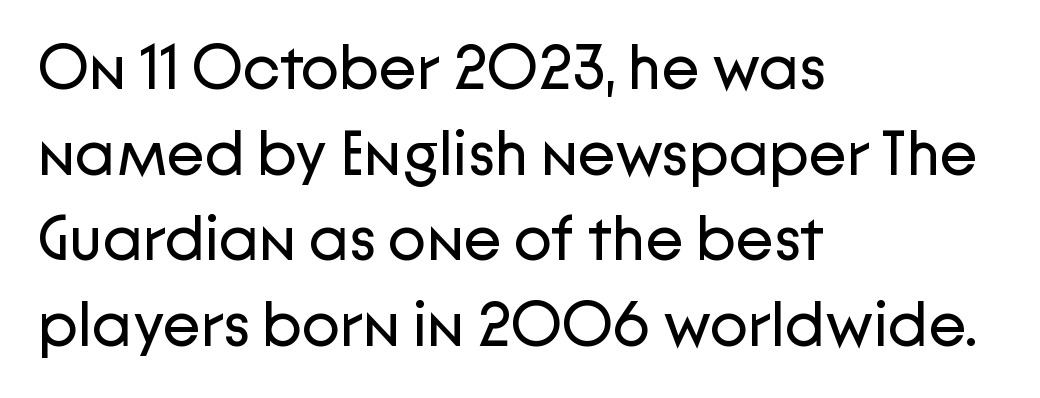
The image shows 63 px regular-weight sans-serif type, upright; set left-aligned, normal line spacing (1.36x), normal letter spacing, not underlined; low stroke contrast and a medium x-height.
